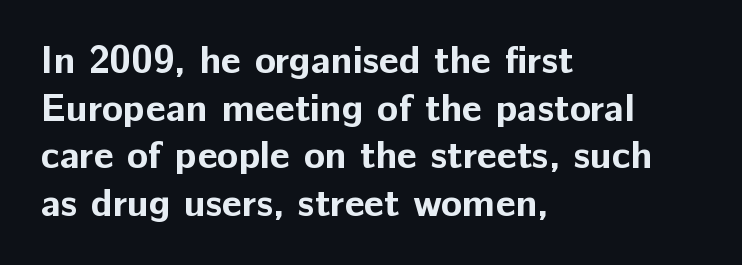
{"serif": "no", "italic": "no", "bold": "yes", "weight": "bold", "width": "normal", "stroke_contrast": "low", "x_height": "medium", "monospaced": "no", "underline": "no", "align": "left", "line_spacing_ratio": 1.22, "letter_spacing": "normal", "letter_spacing_em": 0.0, "glyph_px": 39}
